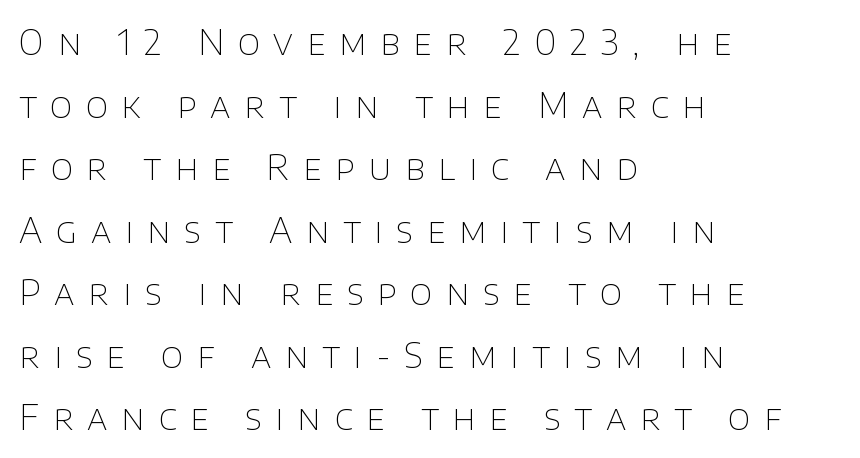
{"serif": "no", "italic": "no", "bold": "no", "weight": "thin", "width": "normal", "stroke_contrast": "low", "x_height": "large", "monospaced": "no", "underline": "no", "align": "left", "line_spacing_ratio": 1.84, "letter_spacing": "wide", "letter_spacing_em": 0.41, "glyph_px": 34}
